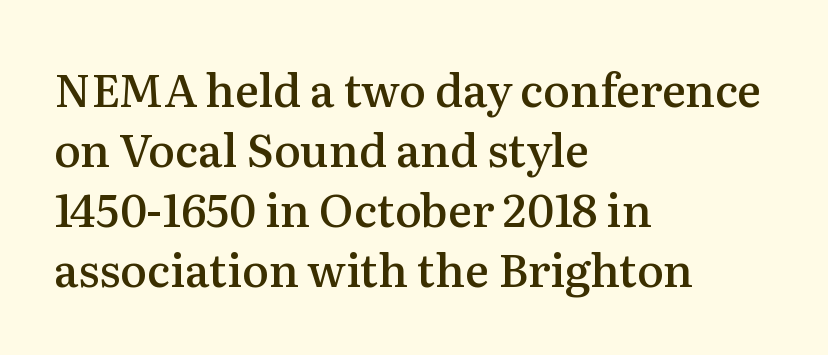
The image shows 45 px semibold serif type, upright; set left-aligned, normal line spacing (1.33x), normal letter spacing, not underlined; medium stroke contrast and a medium x-height.
